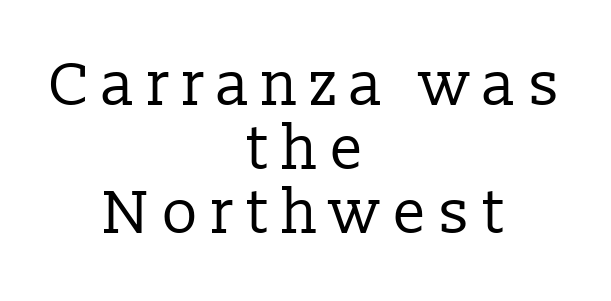
Casual observation: everything's sitting right in the middle. The passage shown is typed in a proportional face where columns would drift. Honestly, there is no underline to notice here at all. When letters stand straight like this, we call the style roman or upright. This is not heavy type; no bold has been used.
